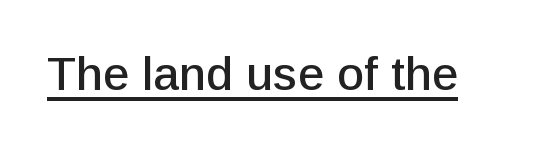
The image shows 47 px sans-serif type, upright; set normal letter spacing, underlined; low stroke contrast and a medium x-height.
